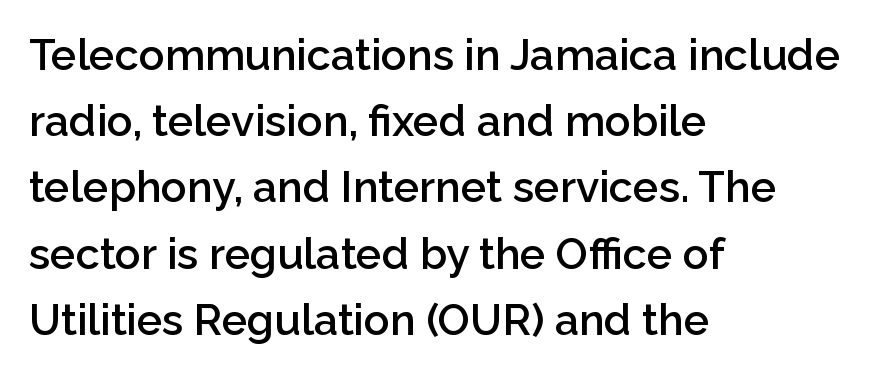
{"serif": "no", "italic": "no", "bold": "semi", "weight": "semibold", "width": "normal", "stroke_contrast": "low", "x_height": "medium", "monospaced": "no", "underline": "no", "align": "left", "line_spacing": "normal", "line_spacing_ratio": 1.54, "letter_spacing": "normal", "letter_spacing_em": 0.0, "glyph_px": 43}
